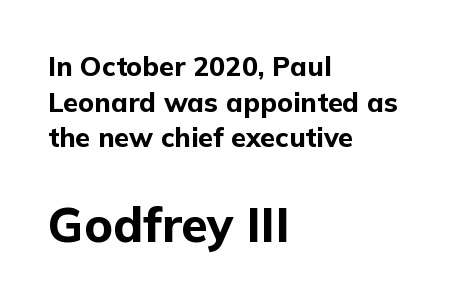
{"serif": "no", "italic": "no", "bold": "yes", "weight": "bold", "width": "normal", "stroke_contrast": "low", "x_height": "medium", "monospaced": "no", "underline": "no", "align": "left", "line_spacing": "normal", "line_spacing_ratio": 1.32, "letter_spacing": "normal", "letter_spacing_em": 0.0, "larger_block": "second", "size_ratio": 1.78, "glyph_px": 48}
